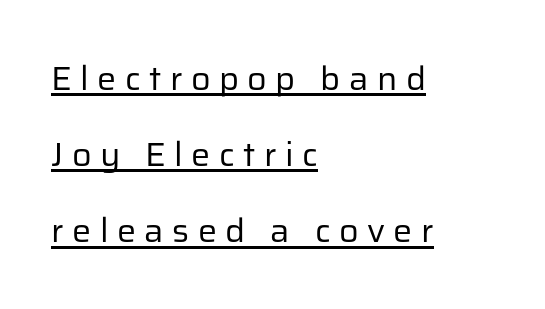
Weight: in the light-to-regular range. Style check: upright. These lines are set flush left with a ragged right edge. How are the letters spaced? Widely, with obvious added tracking. A great deal of white space separates one row of letters from the next.
